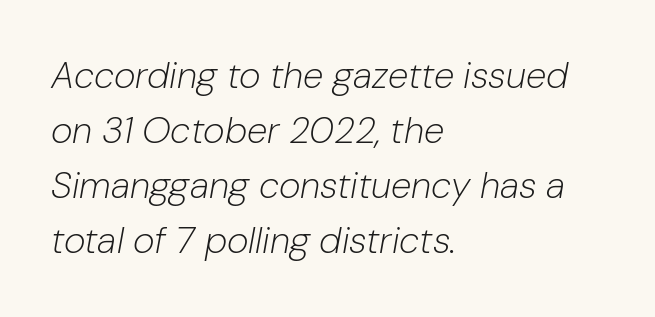
Evenly set lines give the paragraph a standard silhouette. Yep, that's italic — everything's leaning. The space directly below the letters is spotless. Varying glyph widths throughout — classic text-font behaviour. The passage shown is not bold in any degree.
